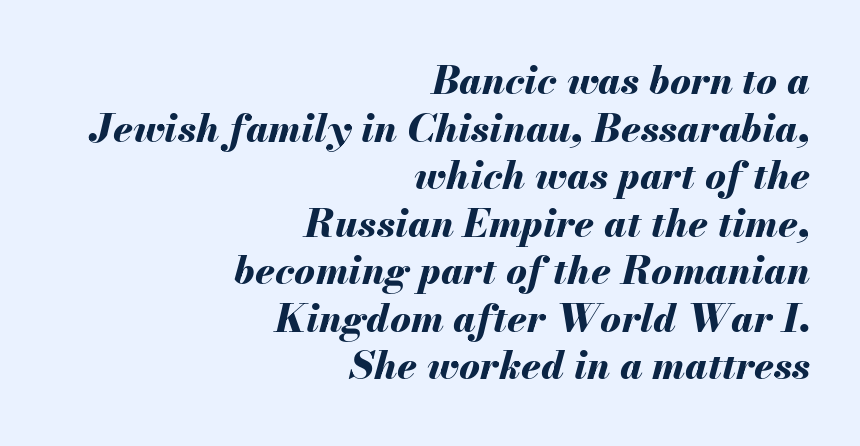
Notice how thick the strokes are: this is what a full bold looks like. Emphasis-style slanted type is in use. A typesetter would call this zero additional tracking. The ragged edge is on the left, which tells us the setting is flush right. Think of a printed novel: that variable character pitch is what you see here.
